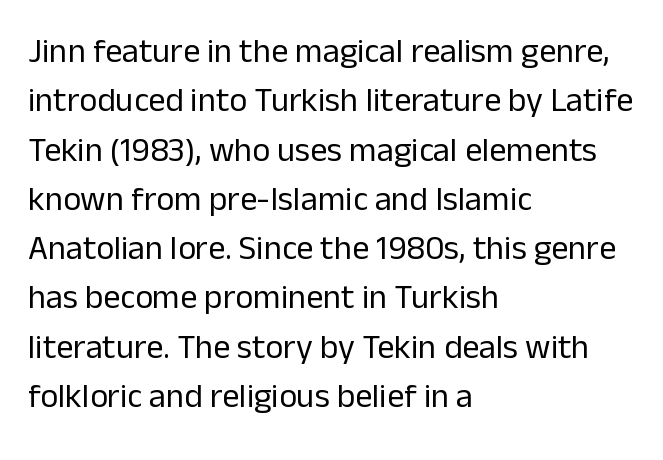
The image shows 34 px regular-weight sans-serif type, upright; set left-aligned, normal line spacing (1.45x), normal letter spacing, not underlined; low stroke contrast and a medium x-height.
